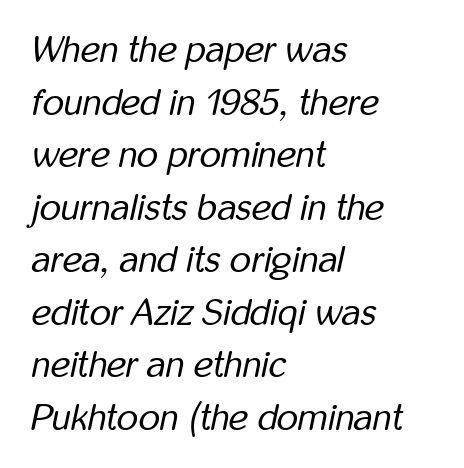
These lines are rendered in a variable-pitch font. Students, observe: this is what conventionally led text looks like. Nobody drew a line under any word here. The face looks like a standard text weight, possibly lighter. Observe the lean: these are italic letterforms. Casual observation: everything's shoved over to the left.
